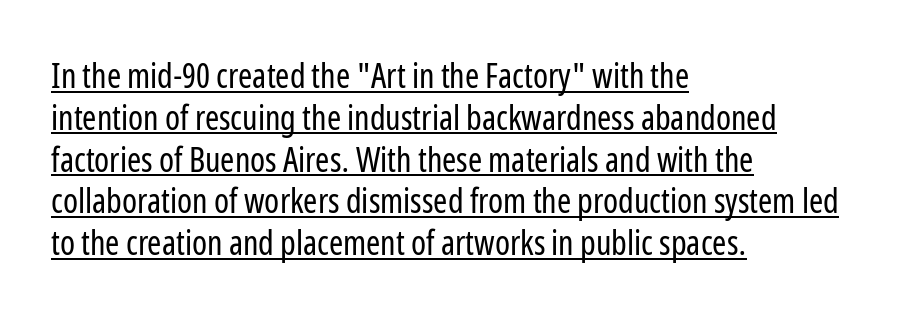
Q: Is the text bold? A: No.
Q: Is the text italic (slanted)? A: No, it is upright.
Q: Is the typeface a serif or a sans-serif typeface? A: Sans-serif.
Q: Is the text underlined? A: Yes.
Q: How is the paragraph aligned? A: Left-aligned.
Q: Is the spacing between letters normal or unusually wide? A: Normal.
Q: Width (condensed, normal, or wide)? A: Condensed.
Q: Stroke contrast? A: Low.
Q: x-height? A: Medium.
Q: Monospaced? A: No.
